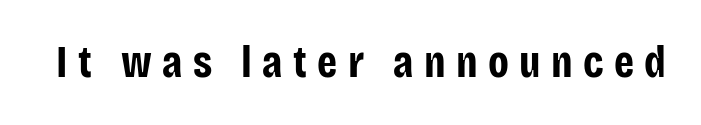
Q: Is the text bold? A: Yes.
Q: Is the text italic (slanted)? A: No, it is upright.
Q: Is the typeface a serif or a sans-serif typeface? A: Sans-serif.
Q: Is the text underlined? A: No.
Q: Is the spacing between letters normal or unusually wide? A: Unusually wide.
Q: Width (condensed, normal, or wide)? A: Condensed.
Q: Stroke contrast? A: Low.
Q: x-height? A: Large.
Q: Monospaced? A: No.
